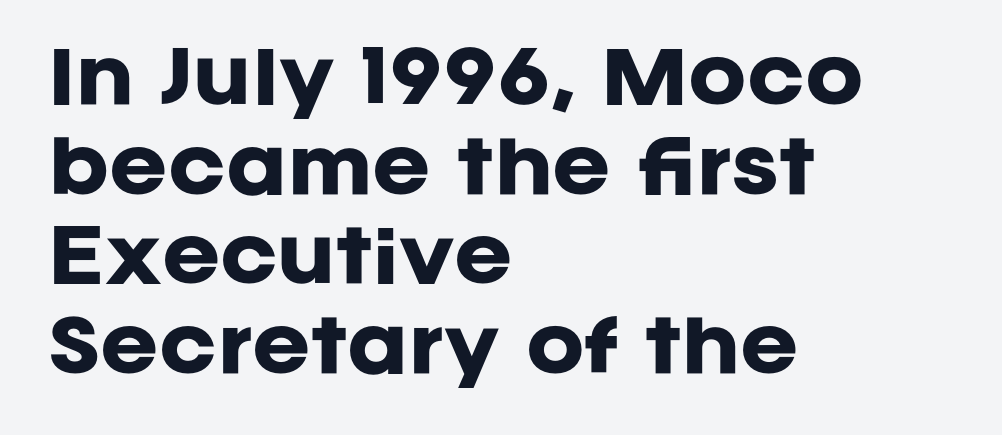
Nope, no serifs anywhere on these letters. Set as a true bold cut, around the 700 mark. The passage shown is not underscored anywhere. Glyph-to-glyph distance matches everyday printed text. A roman cut, with each character standing at attention. This rendering uses left alignment, leaving the right contour irregular.
